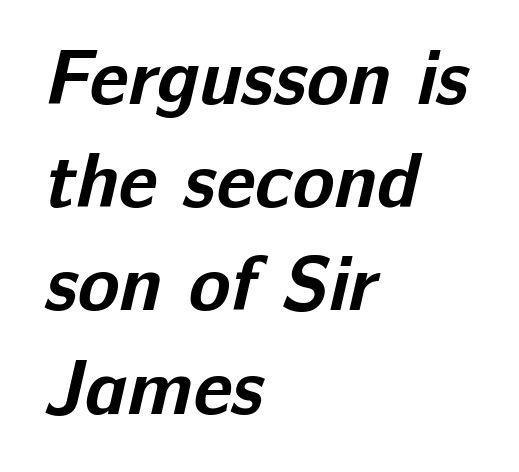
No feet cap the strokes, marking this as sans-serif type. Rule under the text: the space is simply empty. Proportional: the letters do not fall into vertical columns. Vertically, the passage feels balanced, rows spaced as you'd expect. Teacher's note: observe the even left margin — that is flush-left alignment. Strong, thick strokes mark this as bold type.
